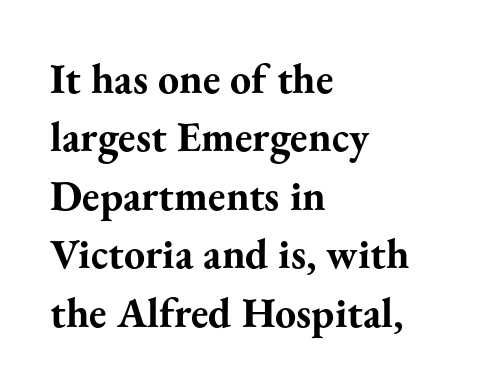
Students, observe: this is what conventionally led text looks like. Descenders hang freely into open space. Does the copy run flush right? No — it runs flush left. Note the varied advance widths — an 'i' is clearly narrower than an 'm'.
